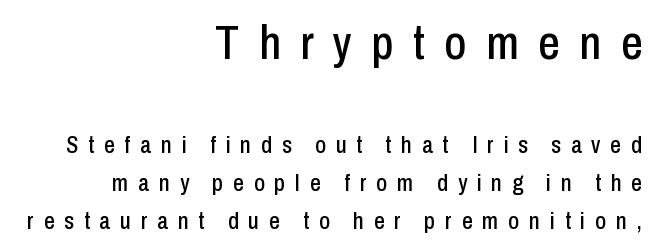
Q: Is the text italic (slanted)? A: No, it is upright.
Q: Is the typeface a serif or a sans-serif typeface? A: Sans-serif.
Q: Is the text underlined? A: No.
Q: How is the paragraph aligned? A: Right-aligned.
Q: Is the spacing between letters normal or unusually wide? A: Unusually wide.
Q: Is the spacing between lines tight, normal or loose? A: Normal.
Q: Which block of text is set in a larger size, the first (top) or the second (bottom)? A: The first (top) one.
Q: Width (condensed, normal, or wide)? A: Condensed.
Q: Stroke contrast? A: Low.
Q: x-height? A: Medium.
Q: Monospaced? A: No.
